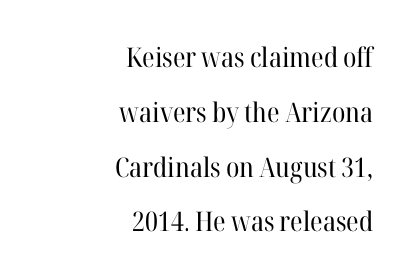
The ragged edge is on the left, which tells us the setting is flush right. Designer's note — italics off, roman on. Notice the wide empty band between every row — that's loose leading. Summary of weight: not heavy and not bold. The letters sit at their default tracking, neither squeezed nor spread. Descenders hang freely into open space.
